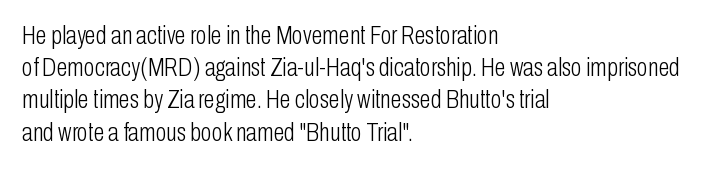
The image shows 25 px text type, upright; set left-aligned, normal line spacing (1.29x), normal letter spacing, not underlined.
